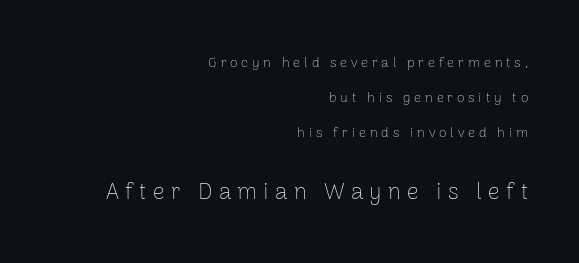
The image shows 23 px text type, upright; set right-aligned, loose line spacing (2.49x), unusually wide letter spacing (+0.27 em), not underlined; the second (bottom) block is 1.64x larger.
